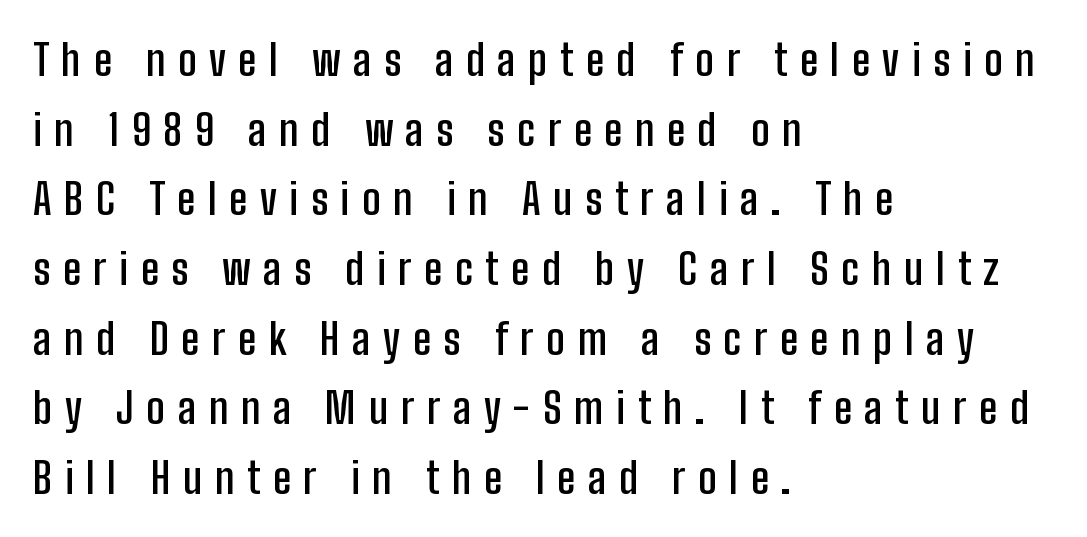
{"serif": "no", "italic": "no", "bold": "semi", "weight": "semibold", "width": "condensed", "stroke_contrast": "low", "x_height": "medium", "monospaced": "no", "underline": "no", "align": "left", "line_spacing": "normal", "line_spacing_ratio": 1.62, "letter_spacing": "wide", "letter_spacing_em": 0.29, "glyph_px": 43}
